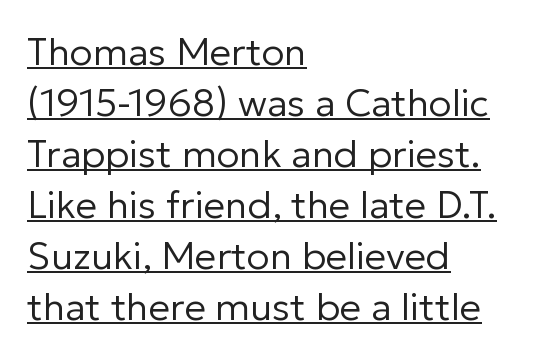
Q: Is the text bold? A: No.
Q: Is the text italic (slanted)? A: No, it is upright.
Q: Is the typeface a serif or a sans-serif typeface? A: Sans-serif.
Q: Is the text underlined? A: Yes.
Q: How is the paragraph aligned? A: Left-aligned.
Q: Is the spacing between letters normal or unusually wide? A: Normal.
Q: Is the spacing between lines tight, normal or loose? A: Normal.
Q: Width (condensed, normal, or wide)? A: Normal.
Q: Stroke contrast? A: Low.
Q: x-height? A: Medium.
Q: Monospaced? A: No.
